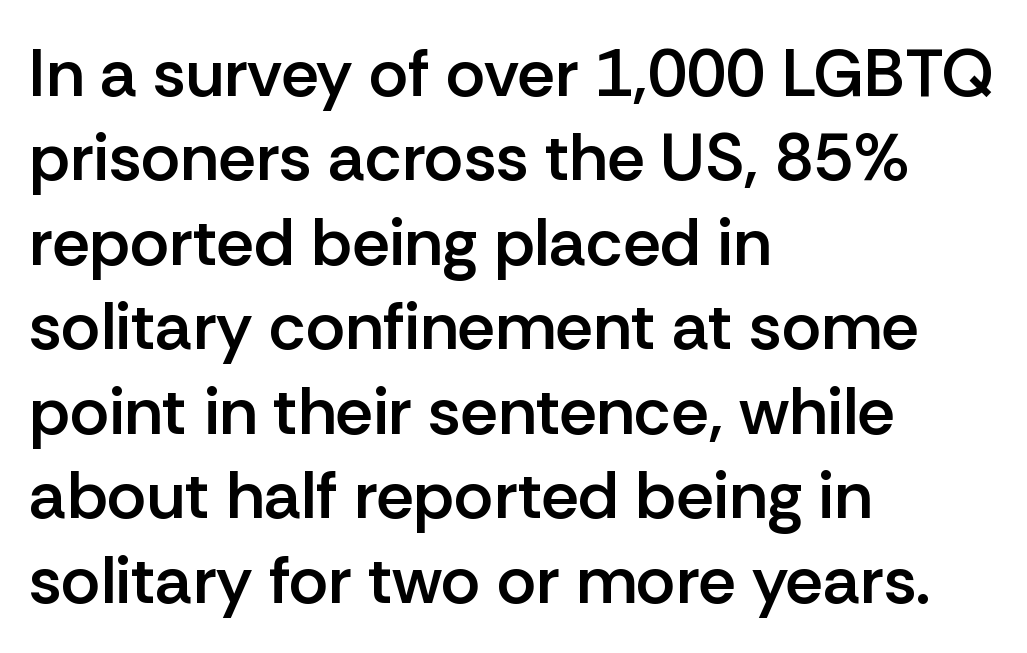
Q: Is the text bold? A: Semi-bold.
Q: Is the text italic (slanted)? A: No, it is upright.
Q: Is the typeface a serif or a sans-serif typeface? A: Sans-serif.
Q: Is the text underlined? A: No.
Q: How is the paragraph aligned? A: Left-aligned.
Q: Is the spacing between letters normal or unusually wide? A: Normal.
Q: Is the spacing between lines tight, normal or loose? A: Normal.
Q: Width (condensed, normal, or wide)? A: Normal.
Q: Stroke contrast? A: Low.
Q: x-height? A: Medium.
Q: Monospaced? A: No.
